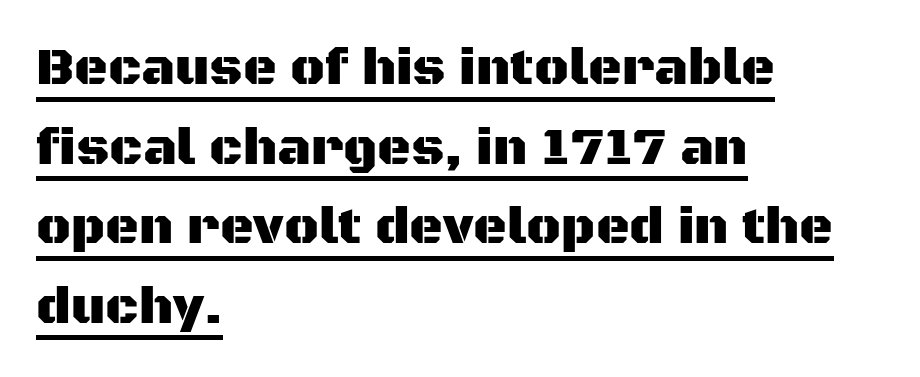
The image shows 52 px sans-serif type, upright; set left-aligned, normal line spacing (1.53x), normal letter spacing, underlined; medium stroke contrast and a large x-height.
